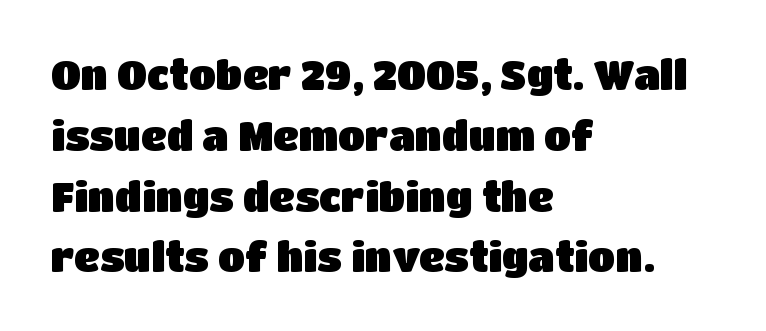
Beneath every word, the page is bare. Do the characters align in a grid? No, the font is proportional. A roman cut, with each character standing at attention. Look at the tracking — it's just the regular setting, nothing added.
